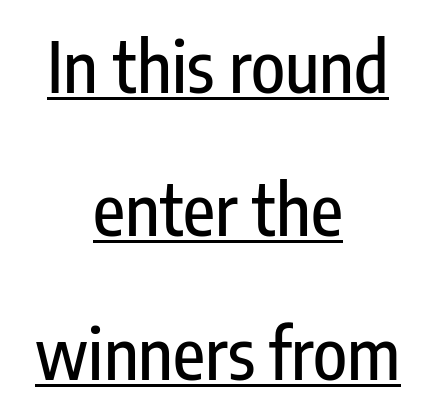
{"serif": "no", "italic": "no", "width": "condensed", "stroke_contrast": "low", "x_height": "medium", "monospaced": "no", "underline": "yes", "align": "center", "line_spacing": "loose", "line_spacing_ratio": 2.05, "letter_spacing": "normal", "letter_spacing_em": 0.0, "glyph_px": 70}
